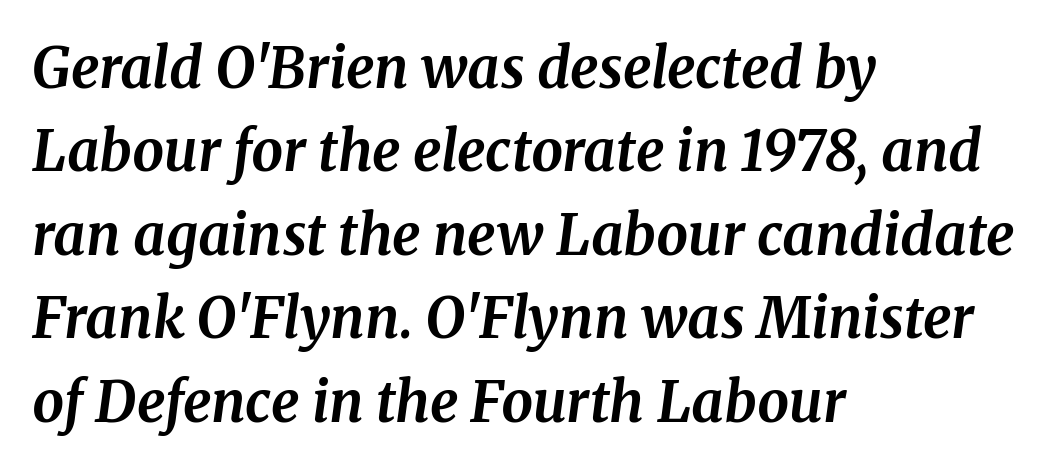
Q: Is the text bold? A: Yes.
Q: Is the text italic (slanted)? A: Yes, it leans right by about 8 degrees.
Q: Is the typeface a serif or a sans-serif typeface? A: Serif.
Q: Is the text underlined? A: No.
Q: How is the paragraph aligned? A: Left-aligned.
Q: Is the spacing between letters normal or unusually wide? A: Normal.
Q: Is the spacing between lines tight, normal or loose? A: Normal.
Q: Width (condensed, normal, or wide)? A: Normal.
Q: Stroke contrast? A: Medium.
Q: x-height? A: Medium.
Q: Monospaced? A: No.
